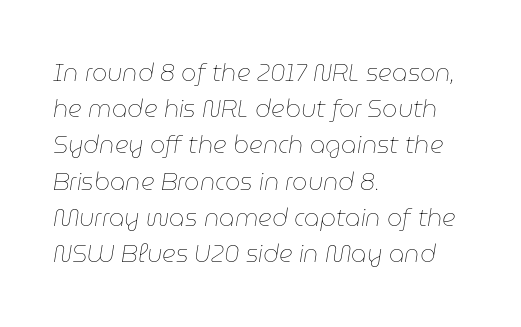
The image shows 24 px text type, italic (leaning right); set left-aligned, normal line spacing (1.51x), normal letter spacing, not underlined.
